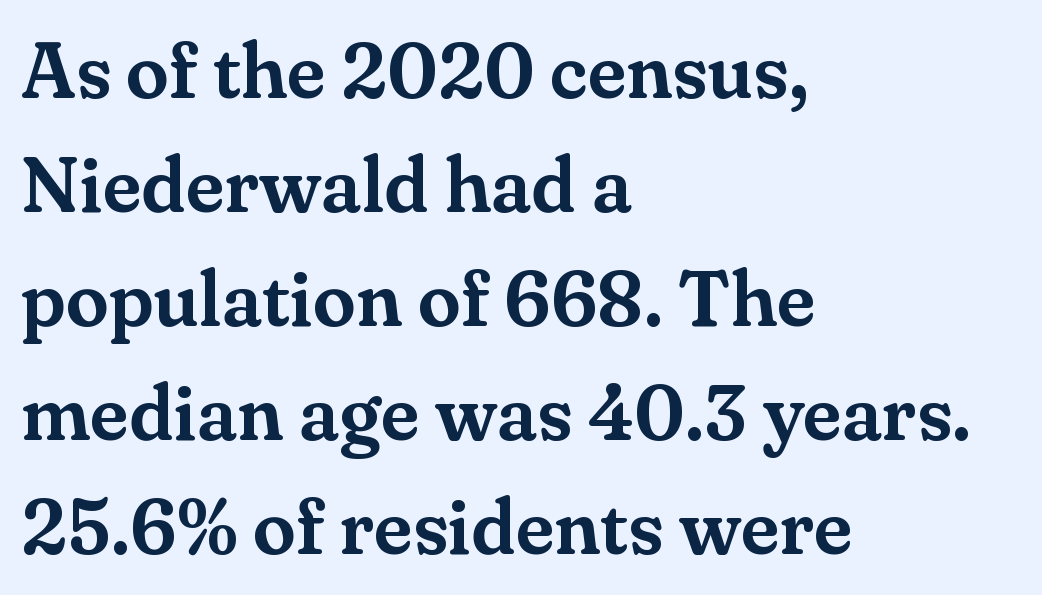
Q: Is the text italic (slanted)? A: No, it is upright.
Q: Is the typeface a serif or a sans-serif typeface? A: Serif.
Q: Is the text underlined? A: No.
Q: How is the paragraph aligned? A: Left-aligned.
Q: Is the spacing between letters normal or unusually wide? A: Normal.
Q: Is the spacing between lines tight, normal or loose? A: Normal.
Q: Width (condensed, normal, or wide)? A: Normal.
Q: Stroke contrast? A: Medium.
Q: x-height? A: Small.
Q: Monospaced? A: No.
